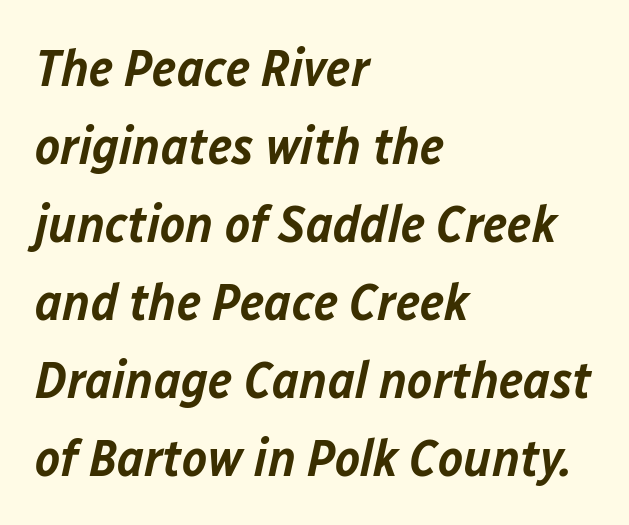
Quick note: interline space is typical. Caption: standard tracking, unaltered. The passage shown is typed in a proportional face where columns would drift. The font's italic variant was chosen for this text. This rendering uses left alignment, leaving the right contour irregular.
